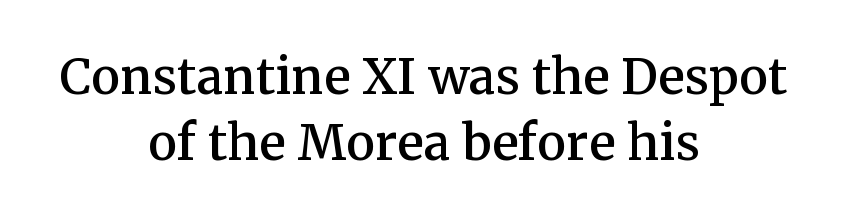
Q: Is the text italic (slanted)? A: No, it is upright.
Q: Is the typeface a serif or a sans-serif typeface? A: Serif.
Q: Is the text underlined? A: No.
Q: How is the paragraph aligned? A: Centered.
Q: Is the spacing between letters normal or unusually wide? A: Normal.
Q: Is the spacing between lines tight, normal or loose? A: Tight.
Q: Width (condensed, normal, or wide)? A: Normal.
Q: Stroke contrast? A: Medium.
Q: x-height? A: Medium.
Q: Monospaced? A: No.
